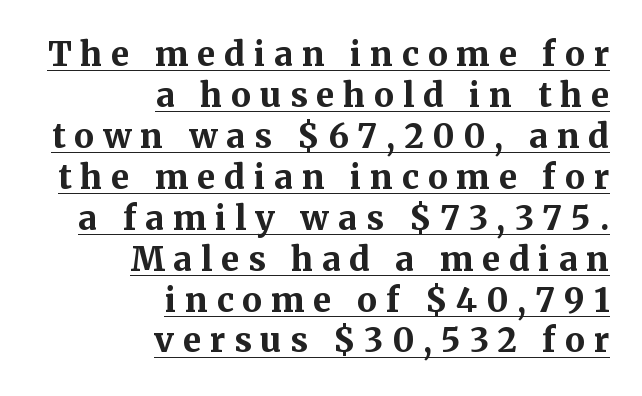
This sample uses a serif face. Strokes here are thick enough to call this a true bold. Does extra space separate the letters? Yes, quite a lot of it. When letters stand straight like this, we call the style roman or upright.
